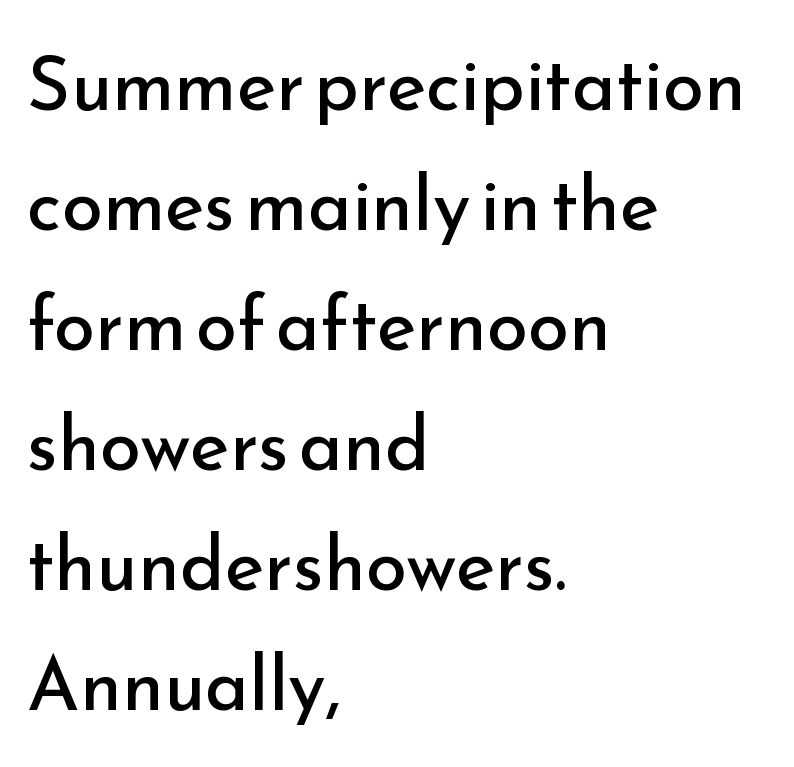
The image shows 75 px regular-weight sans-serif type, upright; set left-aligned, normal line spacing (1.6x), normal letter spacing, not underlined; low stroke contrast and a small x-height.
